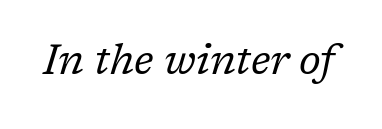
{"serif": "yes", "italic": "yes", "lean": "right", "slant_degrees": 17, "bold": "no", "weight": "regular", "width": "normal", "stroke_contrast": "low", "x_height": "medium", "monospaced": "no", "underline": "no", "letter_spacing": "normal", "letter_spacing_em": 0.0, "glyph_px": 42}
